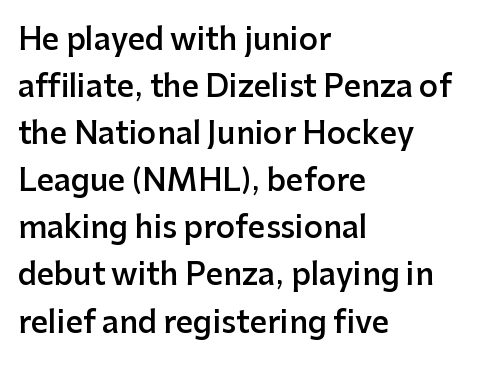
Q: Is the text bold? A: Semi-bold.
Q: Is the text italic (slanted)? A: No, it is upright.
Q: Is the typeface a serif or a sans-serif typeface? A: Sans-serif.
Q: Is the text underlined? A: No.
Q: How is the paragraph aligned? A: Left-aligned.
Q: Is the spacing between letters normal or unusually wide? A: Normal.
Q: Is the spacing between lines tight, normal or loose? A: Normal.
Q: Width (condensed, normal, or wide)? A: Normal.
Q: Stroke contrast? A: Low.
Q: x-height? A: Medium.
Q: Monospaced? A: No.
